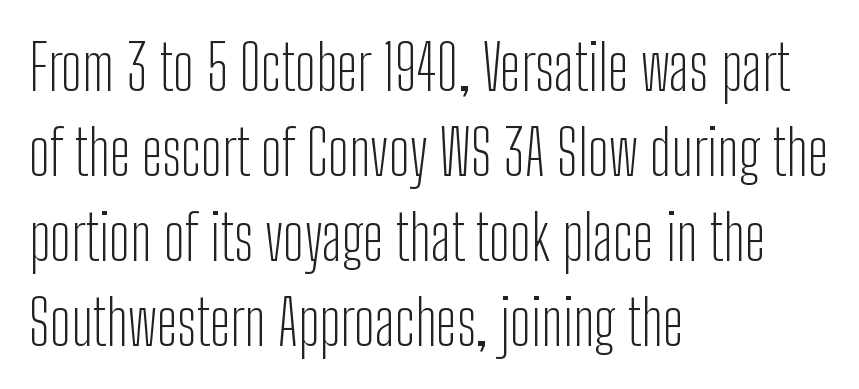
This sample has the flowing, uneven cadence of proportional lettering. The typeface chosen for these lines omits serifs. All the whitespace from short lines collects on the right. Caption: standard tracking, unaltered. Interline gaps are of average width in this sample. Heft: none added — not bold.
